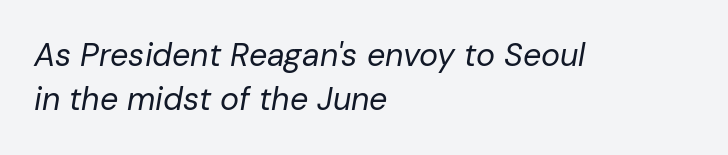
The image shows 32 px regular-weight type, italic (leaning right); set left-aligned, normal line spacing (1.39x), normal letter spacing, not underlined; low stroke contrast and a medium x-height.
